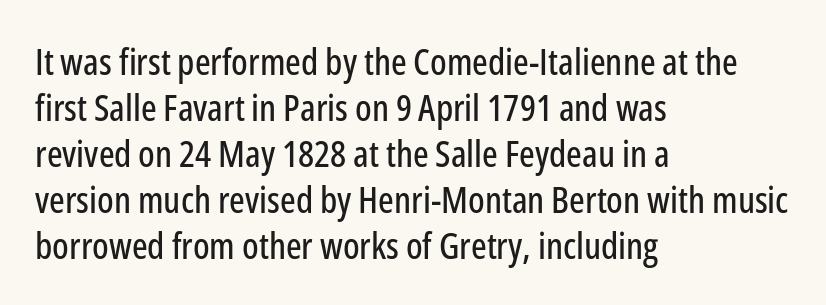
{"serif": "no", "italic": "no", "width": "condensed", "stroke_contrast": "low", "x_height": "medium", "monospaced": "no", "underline": "no", "align": "left", "line_spacing_ratio": 1.24, "letter_spacing": "normal", "letter_spacing_em": 0.0, "glyph_px": 37}
